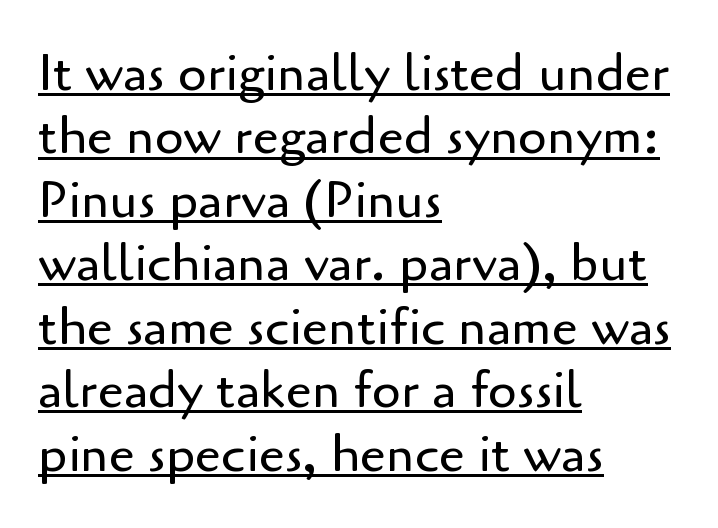
Q: Is the text bold? A: No.
Q: Is the text italic (slanted)? A: No, it is upright.
Q: Is the typeface a serif or a sans-serif typeface? A: Sans-serif.
Q: Is the text underlined? A: Yes.
Q: How is the paragraph aligned? A: Left-aligned.
Q: Is the spacing between letters normal or unusually wide? A: Normal.
Q: Width (condensed, normal, or wide)? A: Normal.
Q: Stroke contrast? A: Low.
Q: x-height? A: Small.
Q: Monospaced? A: No.
